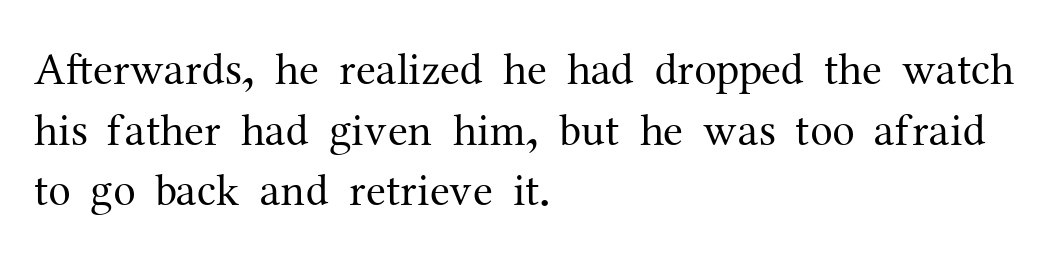
{"serif": "yes", "italic": "no", "bold": "no", "weight": "regular", "width": "normal", "stroke_contrast": "medium", "x_height": "medium", "monospaced": "no", "underline": "no", "align": "left", "line_spacing": "normal", "line_spacing_ratio": 1.35, "letter_spacing": "normal", "letter_spacing_em": 0.0, "glyph_px": 45}
